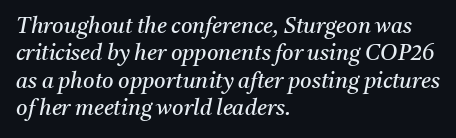
{"italic": "yes", "lean": "right", "slant_degrees": 11, "bold": "no", "underline": "no", "align": "left", "line_spacing": "normal", "line_spacing_ratio": 1.25, "letter_spacing": "normal", "letter_spacing_em": 0.0, "glyph_px": 22}
